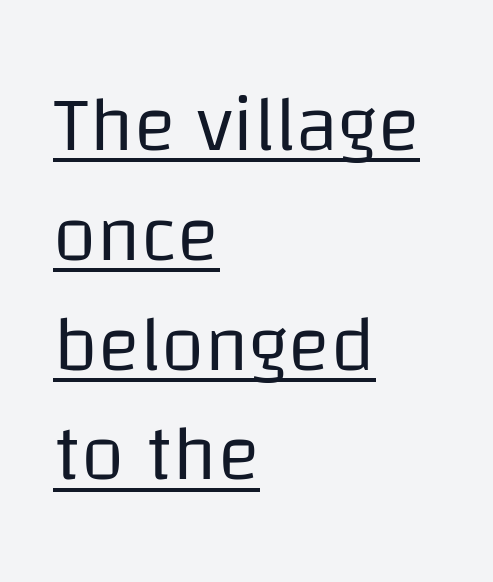
{"serif": "no", "italic": "no", "bold": "no", "weight": "regular", "width": "normal", "stroke_contrast": "low", "x_height": "large", "monospaced": "no", "underline": "yes", "align": "left", "line_spacing": "normal", "line_spacing_ratio": 1.39, "letter_spacing": "normal", "letter_spacing_em": 0.0, "glyph_px": 79}
